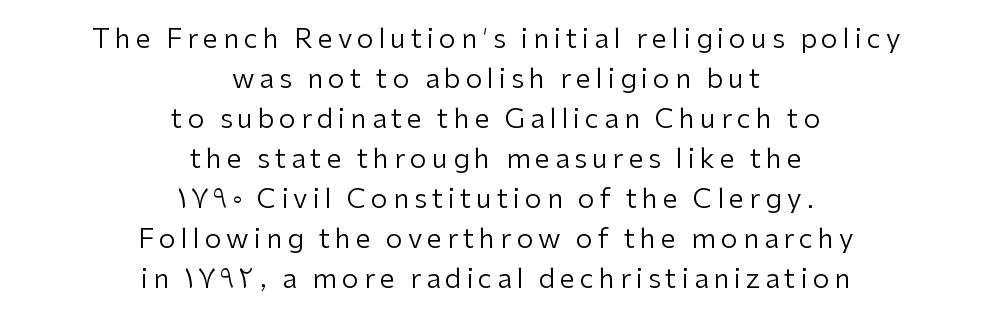
The image shows 27 px text type, upright; set centered, normal line spacing (1.48x), not underlined.
